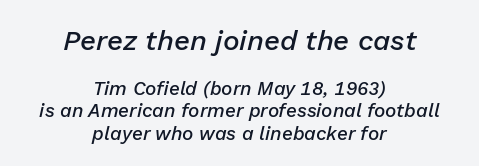
This sample has the flowing, uneven cadence of proportional lettering. Whoever set this made the first block the dominant, larger element. Italic? Definitely — the glyphs are oblique. A fair bit of extra ink — the face is semibold, not bold. Underline: absent. The lines are quadded center.
